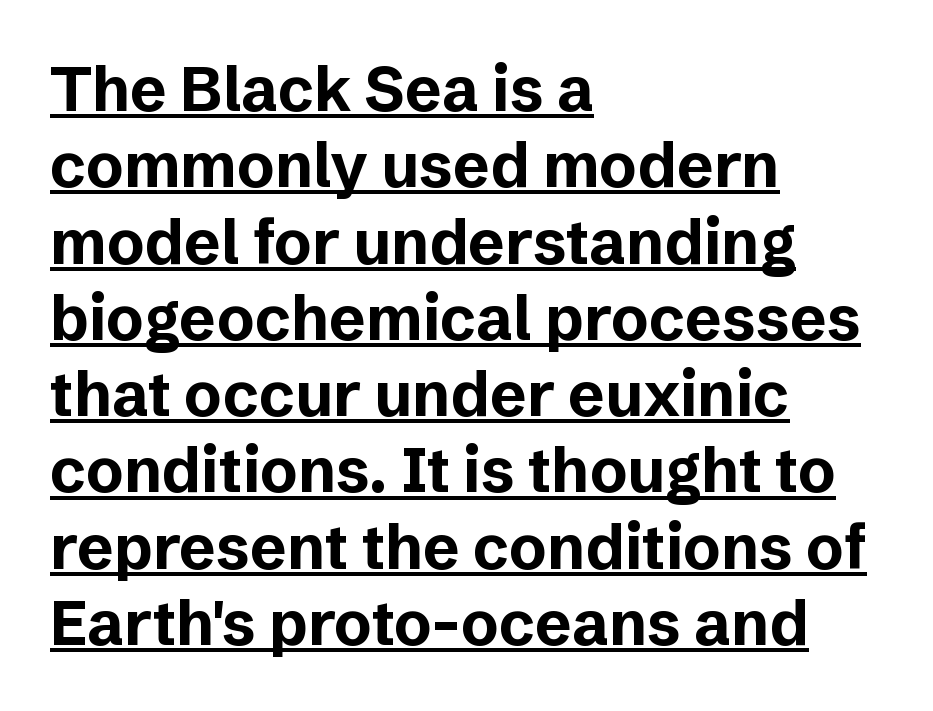
{"serif": "no", "italic": "no", "bold": "yes", "weight": "bold", "width": "normal", "stroke_contrast": "low", "x_height": "medium", "monospaced": "no", "underline": "yes", "align": "left", "line_spacing_ratio": 1.23, "letter_spacing": "normal", "letter_spacing_em": 0.0, "glyph_px": 62}
